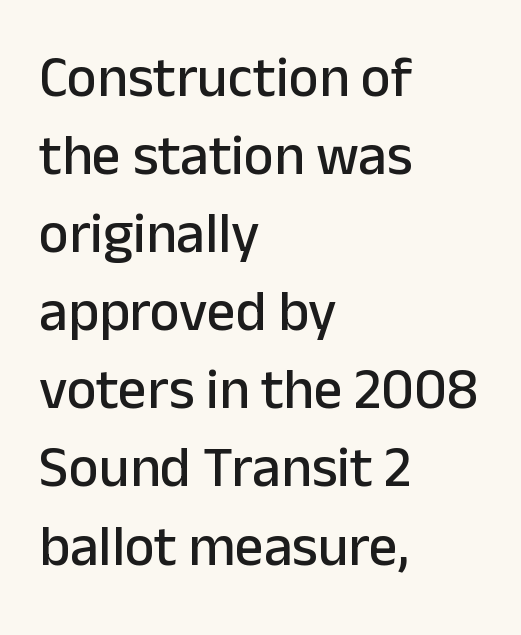
Q: Is the text italic (slanted)? A: No, it is upright.
Q: Is the typeface a serif or a sans-serif typeface? A: Sans-serif.
Q: Is the text underlined? A: No.
Q: How is the paragraph aligned? A: Left-aligned.
Q: Is the spacing between letters normal or unusually wide? A: Normal.
Q: Is the spacing between lines tight, normal or loose? A: Normal.
Q: Width (condensed, normal, or wide)? A: Normal.
Q: Stroke contrast? A: Low.
Q: x-height? A: Medium.
Q: Monospaced? A: No.
